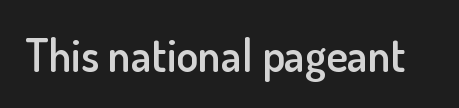
Q: Is the text bold? A: Semi-bold.
Q: Is the text italic (slanted)? A: No, it is upright.
Q: Is the typeface a serif or a sans-serif typeface? A: Sans-serif.
Q: Is the text underlined? A: No.
Q: Is the spacing between letters normal or unusually wide? A: Normal.
Q: Width (condensed, normal, or wide)? A: Normal.
Q: Stroke contrast? A: Low.
Q: x-height? A: Small.
Q: Monospaced? A: No.
